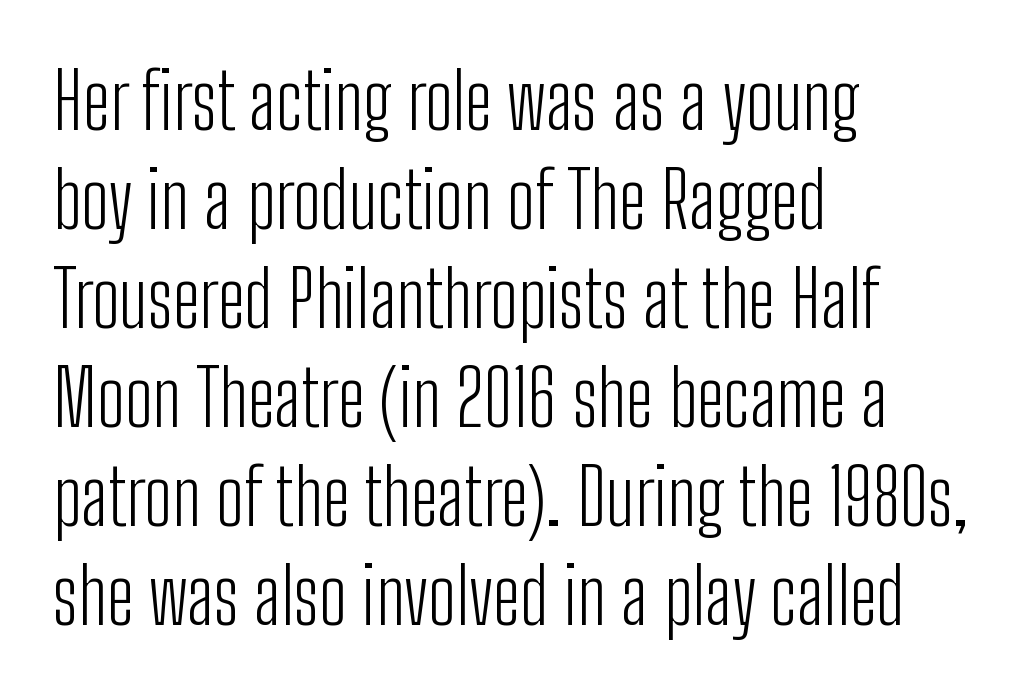
Regular leading. You could not count columns in this text — the font is proportionally spaced. Short and long lines alike share a common starting point at left. This is the regular roman posture of the typeface. Glance below the letters and you will spot only blank space. Regarding serifs, this sample does without them.
